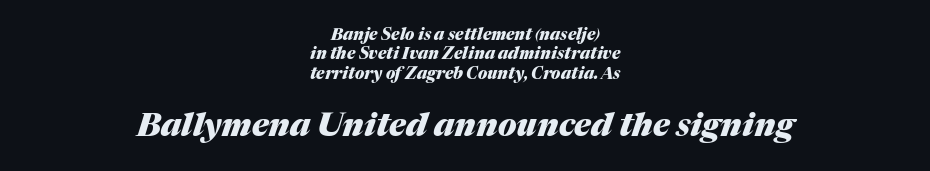
Q: Is the text bold? A: Yes.
Q: Is the text italic (slanted)? A: Yes, it leans right by about 17 degrees.
Q: Is the text underlined? A: No.
Q: How is the paragraph aligned? A: Centered.
Q: Is the spacing between letters normal or unusually wide? A: Normal.
Q: Which block of text is set in a larger size, the first (top) or the second (bottom)? A: The second (bottom) one.
Q: Width (condensed, normal, or wide)? A: Normal.
Q: Stroke contrast? A: Medium.
Q: x-height? A: Medium.
Q: Monospaced? A: No.
